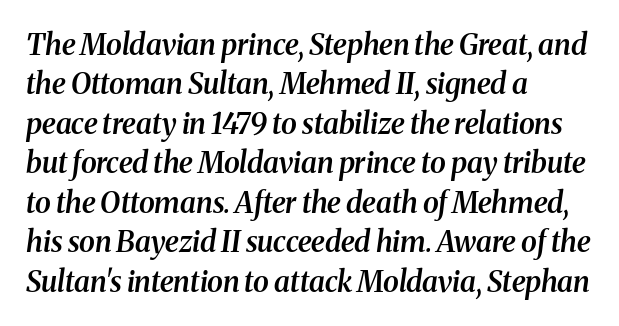
Q: Is the text bold? A: Semi-bold.
Q: Is the text italic (slanted)? A: Yes, it leans right by about 8 degrees.
Q: Is the typeface a serif or a sans-serif typeface? A: Serif.
Q: Is the text underlined? A: No.
Q: How is the paragraph aligned? A: Left-aligned.
Q: Is the spacing between letters normal or unusually wide? A: Normal.
Q: Is the spacing between lines tight, normal or loose? A: Normal.
Q: Width (condensed, normal, or wide)? A: Normal.
Q: Stroke contrast? A: Medium.
Q: x-height? A: Medium.
Q: Monospaced? A: No.
